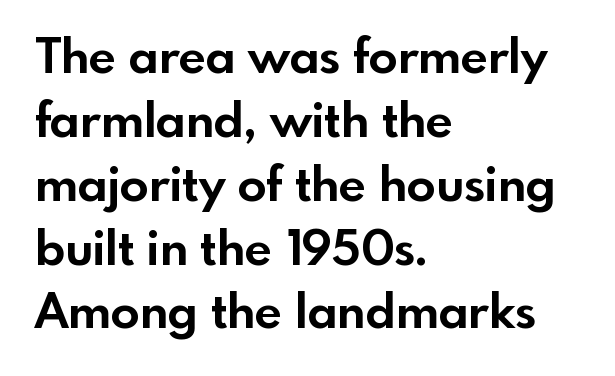
Ordinary non-slanted type is in use. These lines sit exactly where default settings would place them. In CSS terms this would be text-align: left. Each letter keeps its own natural width here, so spacing adapts to shape. The font family rendered here belongs to the sans-serif group.
